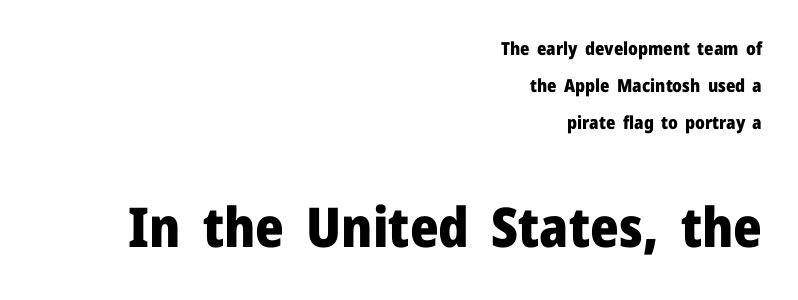
{"serif": "no", "italic": "no", "bold": "yes", "weight": "heavy", "width": "normal", "stroke_contrast": "low", "x_height": "medium", "monospaced": "no", "underline": "no", "align": "right", "line_spacing": "loose", "line_spacing_ratio": 2.05, "letter_spacing": "normal", "letter_spacing_em": 0.0, "larger_block": "second", "size_ratio": 3.06, "glyph_px": 55}
